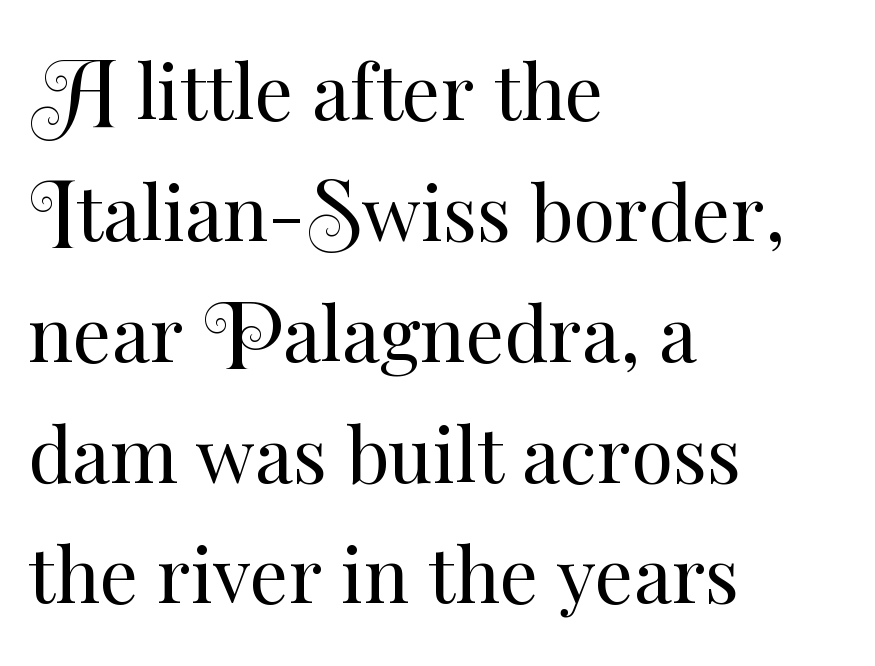
Proportional: the letters do not fall into vertical columns. Honestly, the row spacing looks completely unremarkable. Weight: regular or lighter. The zone under the glyphs is completely vacant.
